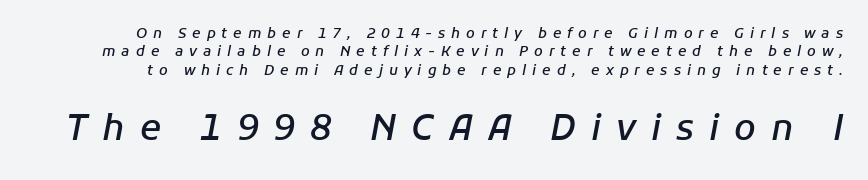
The image shows 35 px semibold type, italic (leaning right); set normal line spacing (1.31x), unusually wide letter spacing (+0.43 em), not underlined; the second (bottom) block is 2.5x larger; low stroke contrast and a medium x-height.
